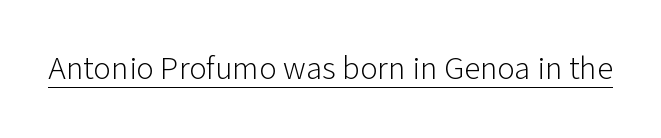
The image shows 33 px light sans-serif type, upright; set normal letter spacing, underlined; low stroke contrast and a medium x-height.
